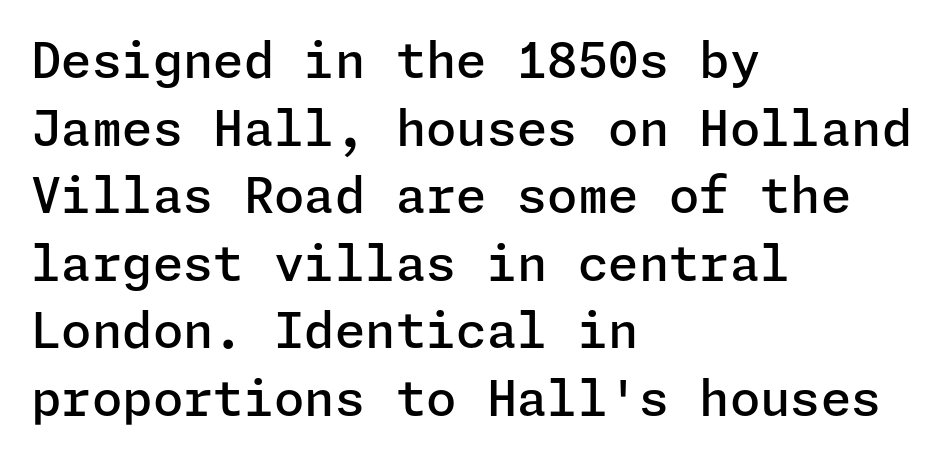
Q: Is the text bold? A: Semi-bold.
Q: Is the text italic (slanted)? A: No, it is upright.
Q: Is the typeface a serif or a sans-serif typeface? A: Sans-serif.
Q: Is the text underlined? A: No.
Q: How is the paragraph aligned? A: Left-aligned.
Q: Is the spacing between letters normal or unusually wide? A: Normal.
Q: Is the spacing between lines tight, normal or loose? A: Normal.
Q: Width (condensed, normal, or wide)? A: Normal.
Q: Stroke contrast? A: Low.
Q: x-height? A: Medium.
